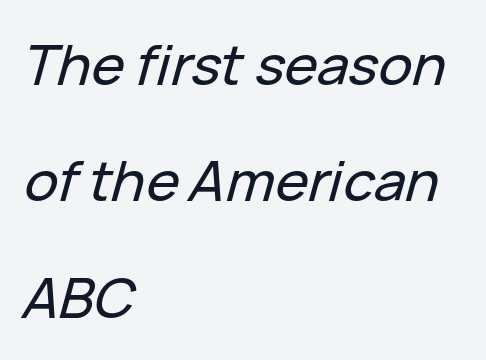
The image shows 56 px text type, italic (leaning right); set left-aligned, loose line spacing (2.08x), normal letter spacing, not underlined; low stroke contrast and a medium x-height.
